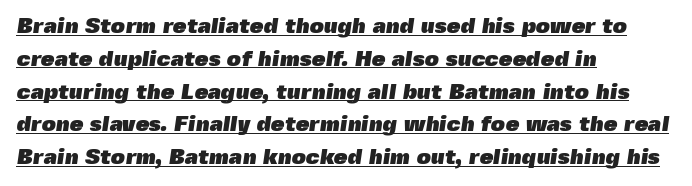
Q: Is the text bold? A: Yes.
Q: Is the text underlined? A: Yes.
Q: How is the paragraph aligned? A: Left-aligned.
Q: Is the spacing between letters normal or unusually wide? A: Normal.
Q: Is the spacing between lines tight, normal or loose? A: Normal.
